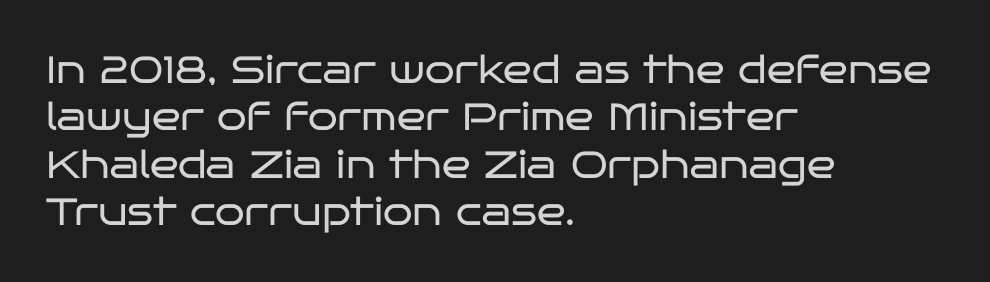
{"serif": "no", "italic": "no", "bold": "no", "weight": "regular", "width": "wide", "stroke_contrast": "low", "x_height": "large", "monospaced": "no", "underline": "no", "align": "left", "line_spacing": "normal", "line_spacing_ratio": 1.25, "letter_spacing": "normal", "letter_spacing_em": 0.0, "glyph_px": 38}
